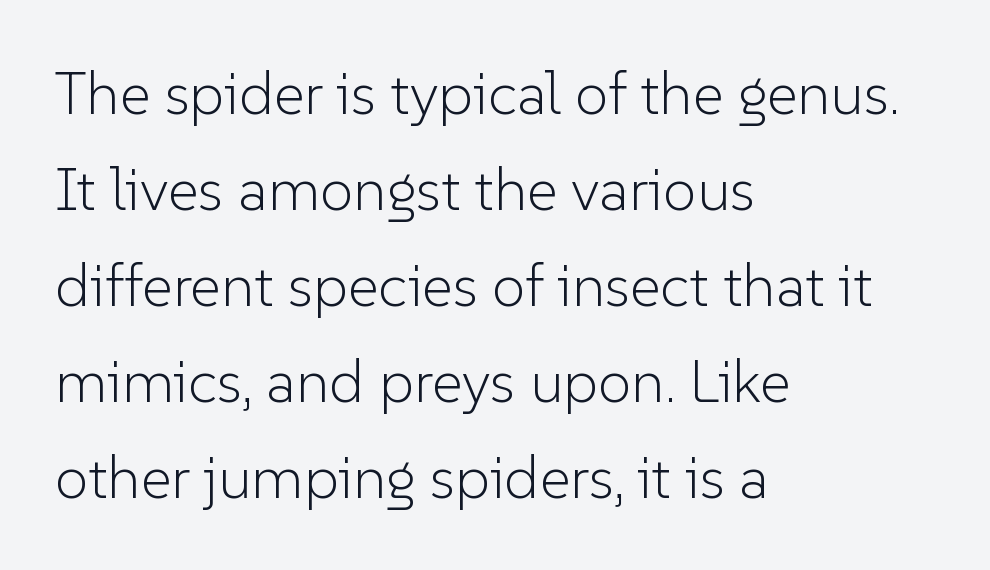
The letters advance in unequal steps, a hallmark of proportional type. Which margin do the lines hug? The left one — the right edge is uneven. How would I describe the line gaps? Plain and ordinary. Font category for this specimen: sans-serif. The passage shown has conventional tracking throughout.
